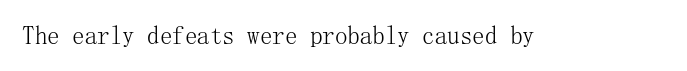
The image shows 25 px text type, upright; set normal letter spacing, not underlined.
